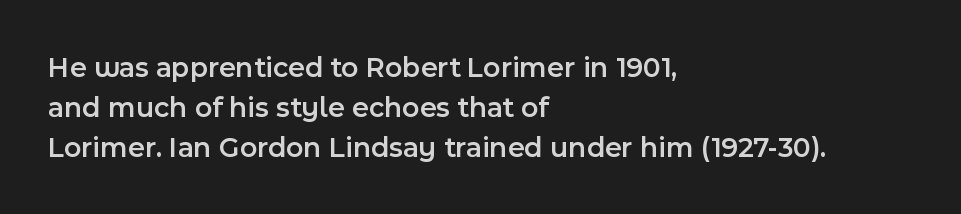
Q: Is the text bold? A: Semi-bold.
Q: Is the text italic (slanted)? A: No, it is upright.
Q: Is the typeface a serif or a sans-serif typeface? A: Sans-serif.
Q: Is the text underlined? A: No.
Q: How is the paragraph aligned? A: Left-aligned.
Q: Is the spacing between letters normal or unusually wide? A: Normal.
Q: Is the spacing between lines tight, normal or loose? A: Normal.
Q: Width (condensed, normal, or wide)? A: Normal.
Q: x-height? A: Medium.
Q: Monospaced? A: No.
